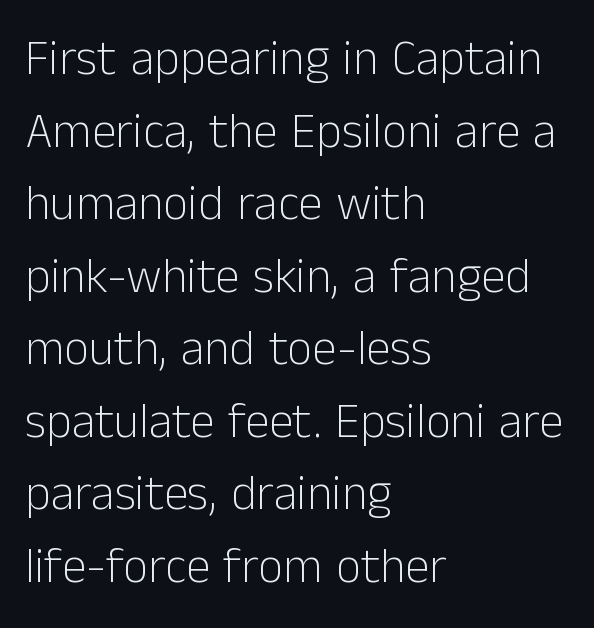
The image shows 49 px light sans-serif type, upright; set left-aligned, normal line spacing (1.48x), normal letter spacing, not underlined; low stroke contrast and a medium x-height.
